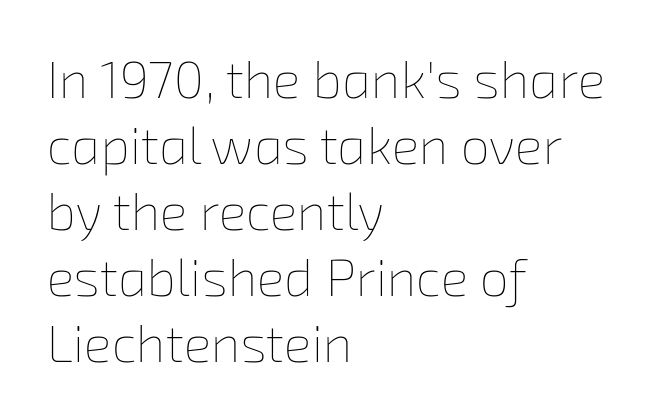
{"bold": "no", "weight": "thin", "width": "normal", "stroke_contrast": "low", "x_height": "medium", "monospaced": "no", "underline": "no", "align": "left", "line_spacing": "normal", "line_spacing_ratio": 1.27, "letter_spacing": "normal", "letter_spacing_em": 0.0, "glyph_px": 52}
